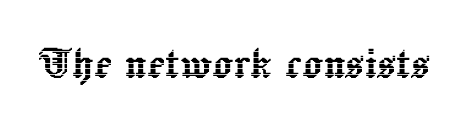
{"italic": "no", "width": "normal", "x_height": "medium", "monospaced": "no", "underline": "no", "letter_spacing": "normal", "letter_spacing_em": 0.0, "glyph_px": 52}
